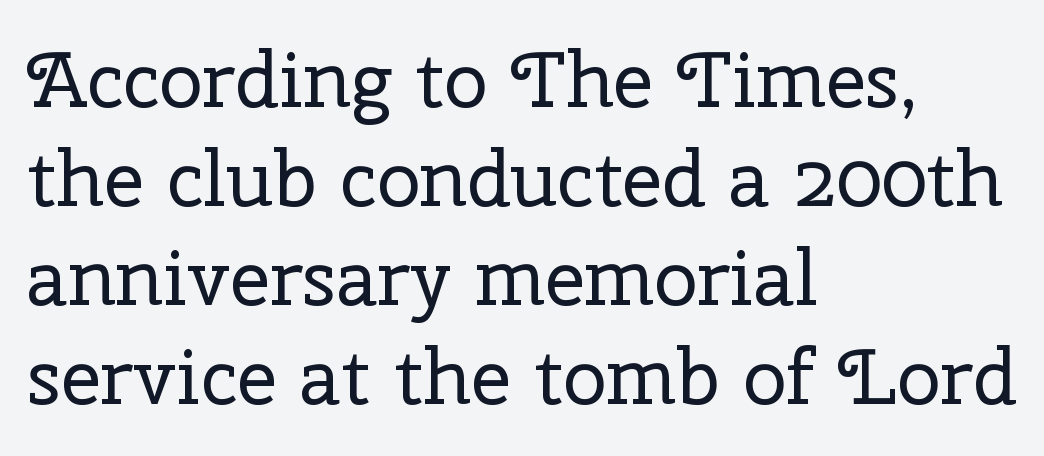
{"serif": "yes", "italic": "no", "bold": "no", "weight": "regular", "width": "normal", "stroke_contrast": "low", "x_height": "medium", "monospaced": "no", "underline": "no", "align": "left", "line_spacing": "normal", "line_spacing_ratio": 1.27, "letter_spacing": "normal", "letter_spacing_em": 0.0, "glyph_px": 78}
